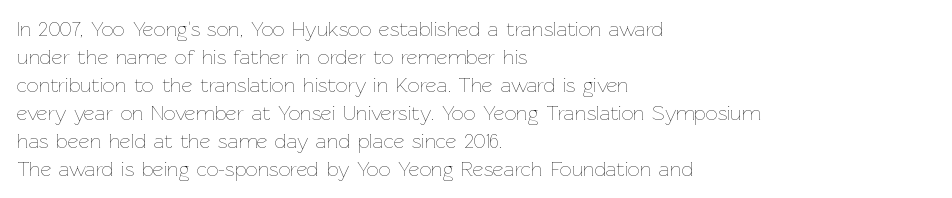
Q: Is the text bold? A: No.
Q: Is the text italic (slanted)? A: No, it is upright.
Q: Is the text underlined? A: No.
Q: How is the paragraph aligned? A: Left-aligned.
Q: Is the spacing between letters normal or unusually wide? A: Normal.
Q: Is the spacing between lines tight, normal or loose? A: Normal.
